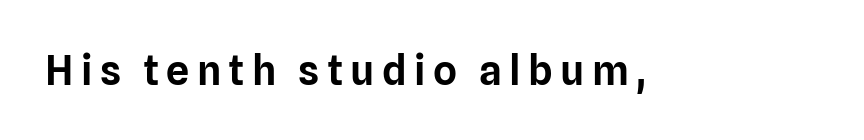
{"serif": "no", "italic": "no", "width": "normal", "stroke_contrast": "low", "x_height": "medium", "monospaced": "no", "underline": "no", "glyph_px": 41}
